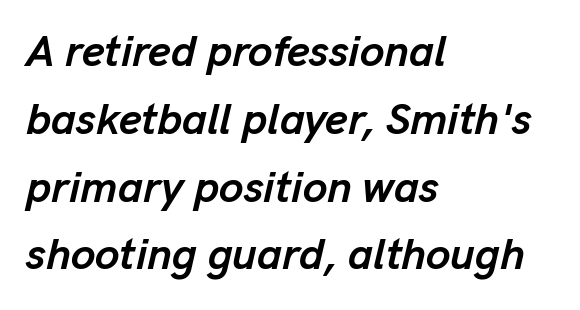
Bare-footed words on every line. The paragraph shown leans on its left margin. Slant detected: the letters are inclined. You could call the tracking neutral — neither tight nor loose. The letters are bold, with thick, heavy strokes. Character widths vary here, with narrow letters taking less room than wide ones.
